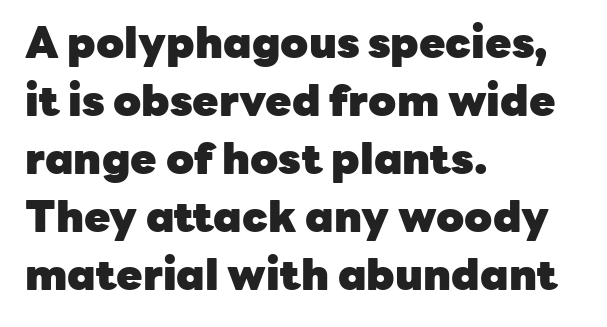
Q: Is the text bold? A: Yes.
Q: Is the text italic (slanted)? A: No, it is upright.
Q: Is the typeface a serif or a sans-serif typeface? A: Sans-serif.
Q: Is the text underlined? A: No.
Q: How is the paragraph aligned? A: Left-aligned.
Q: Is the spacing between letters normal or unusually wide? A: Normal.
Q: Is the spacing between lines tight, normal or loose? A: Normal.
Q: Width (condensed, normal, or wide)? A: Normal.
Q: Stroke contrast? A: Low.
Q: x-height? A: Medium.
Q: Monospaced? A: No.
